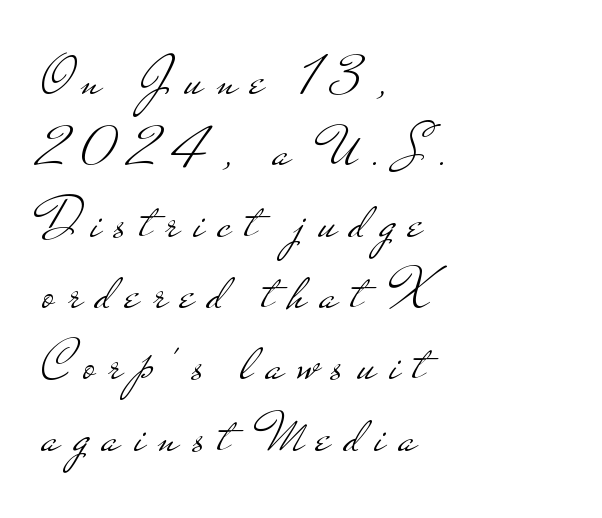
The image shows 58 px light, wide sans-serif type; set left-aligned, line spacing 1.23x, unusually wide letter spacing (+0.24 em), not underlined; low stroke contrast and a small x-height.
